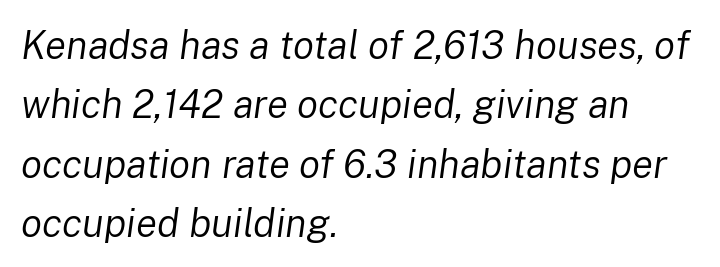
Standard letterfit; no display-style spreading of the glyphs. Evenly set lines give the paragraph a standard silhouette. The rendering uses natural spacing where letterforms have individual widths. These lines are set flush left with a ragged right edge. Italic: yes, the glyphs are oblique. This rendering features lettering with no underline.
